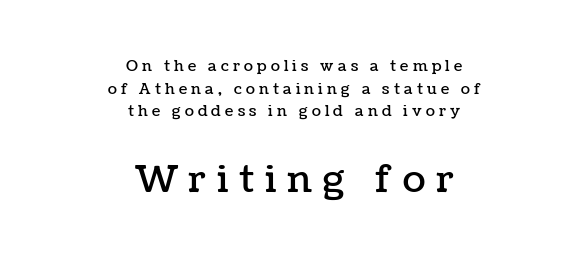
{"italic": "no", "width": "normal", "stroke_contrast": "low", "x_height": "medium", "monospaced": "no", "underline": "no", "align": "center", "line_spacing": "normal", "line_spacing_ratio": 1.51, "letter_spacing": "wide", "letter_spacing_em": 0.28, "larger_block": "second", "size_ratio": 2.53, "glyph_px": 38}
